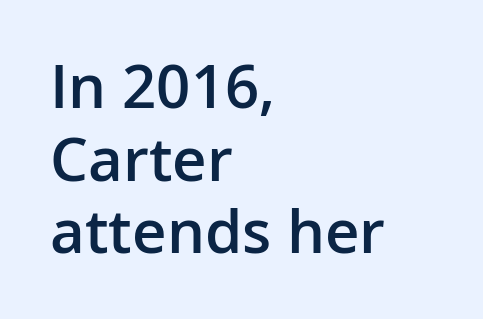
The image shows 60 px semibold sans-serif type, upright; set left-aligned, line spacing 1.21x, normal letter spacing, not underlined; low stroke contrast and a medium x-height.
